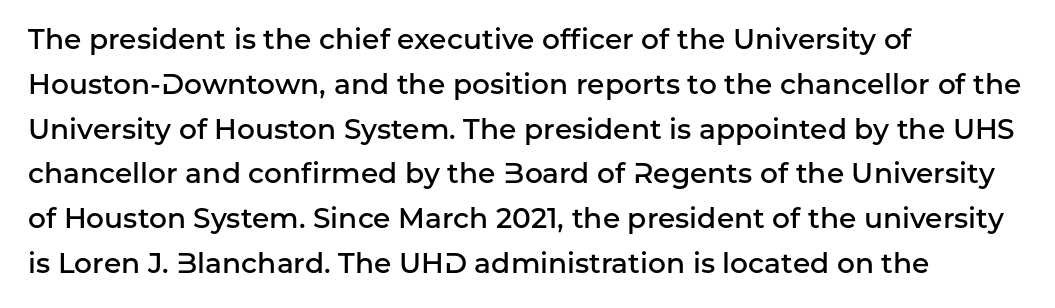
The image shows 28 px semibold sans-serif type, upright; set left-aligned, normal line spacing (1.6x), normal letter spacing, not underlined; low stroke contrast and a medium x-height.
